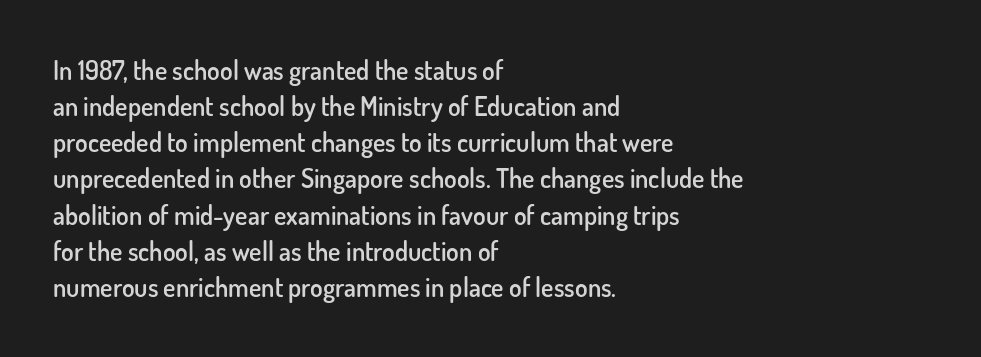
{"italic": "no", "bold": "semi", "underline": "no", "align": "left", "line_spacing": "normal", "line_spacing_ratio": 1.39, "letter_spacing": "normal", "letter_spacing_em": 0.0, "glyph_px": 26}
